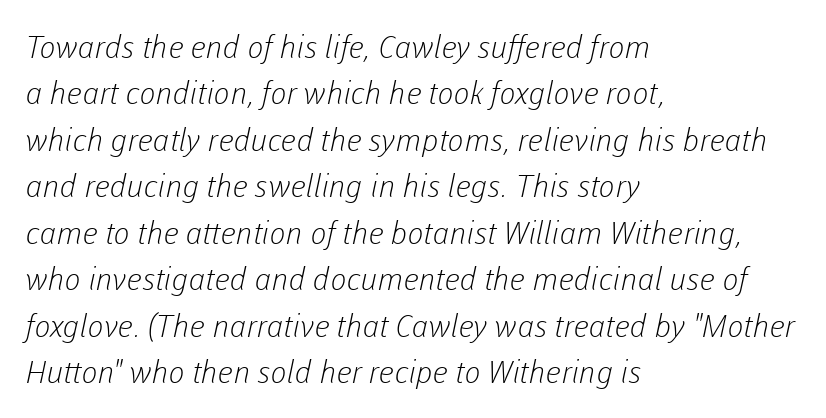
Q: Is the text bold? A: No.
Q: Is the typeface a serif or a sans-serif typeface? A: Sans-serif.
Q: Is the text underlined? A: No.
Q: How is the paragraph aligned? A: Left-aligned.
Q: Is the spacing between letters normal or unusually wide? A: Normal.
Q: Is the spacing between lines tight, normal or loose? A: Normal.
Q: Width (condensed, normal, or wide)? A: Normal.
Q: Stroke contrast? A: Low.
Q: x-height? A: Medium.
Q: Monospaced? A: No.
